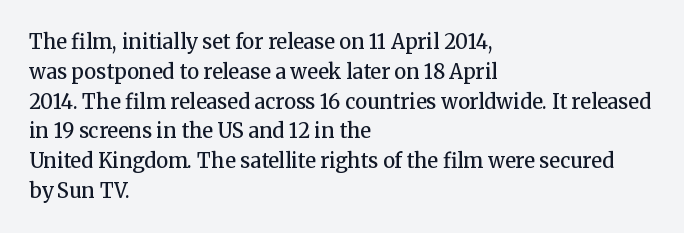
Q: Is the text bold? A: Semi-bold.
Q: Is the text italic (slanted)? A: No, it is upright.
Q: Is the text underlined? A: No.
Q: How is the paragraph aligned? A: Left-aligned.
Q: Is the spacing between letters normal or unusually wide? A: Normal.
Q: Is the spacing between lines tight, normal or loose? A: Normal.
